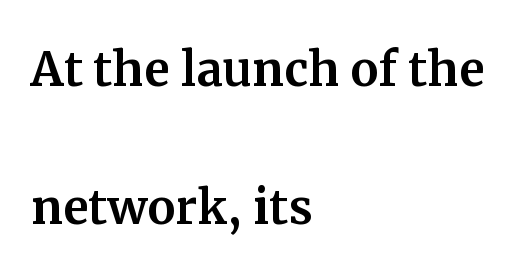
The image shows 63 px serif type, upright; set left-aligned, loose line spacing (2.19x), normal letter spacing, not underlined; medium stroke contrast and a medium x-height.
